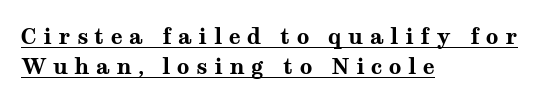
{"italic": "no", "bold": "yes", "underline": "yes", "align": "left", "line_spacing": "normal", "line_spacing_ratio": 1.35, "letter_spacing": "wide", "letter_spacing_em": 0.29, "glyph_px": 22}
